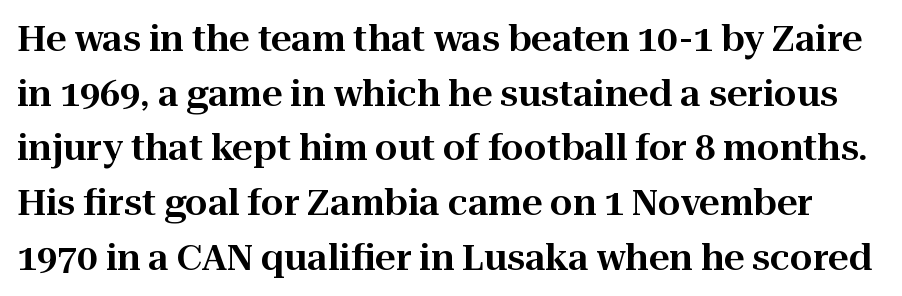
This sample has the flowing, uneven cadence of proportional lettering. The line-height multiplier appears to be the usual default. Glance below the letters and you will spot only blank space. Posture: straight, roman, zero tilt.
